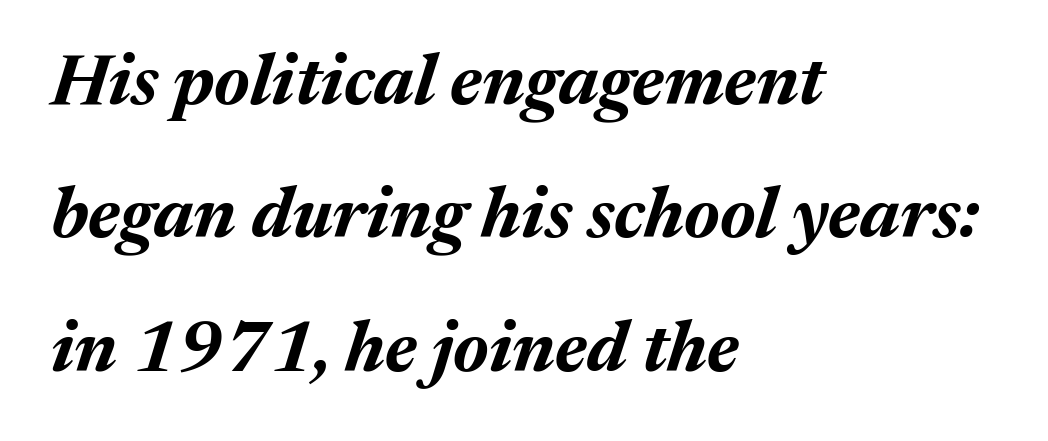
Q: Is the text bold? A: Yes.
Q: Is the text italic (slanted)? A: Yes, it leans right by about 17 degrees.
Q: Is the text underlined? A: No.
Q: How is the paragraph aligned? A: Left-aligned.
Q: Is the spacing between letters normal or unusually wide? A: Normal.
Q: Width (condensed, normal, or wide)? A: Normal.
Q: Stroke contrast? A: Medium.
Q: x-height? A: Medium.
Q: Monospaced? A: No.
